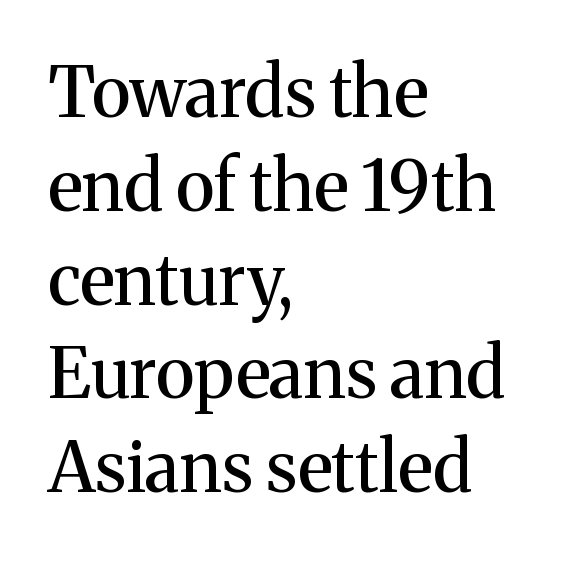
{"serif": "yes", "italic": "no", "width": "normal", "stroke_contrast": "medium", "x_height": "medium", "monospaced": "no", "underline": "no", "align": "left", "line_spacing": "normal", "line_spacing_ratio": 1.34, "letter_spacing": "normal", "letter_spacing_em": 0.0, "glyph_px": 70}
